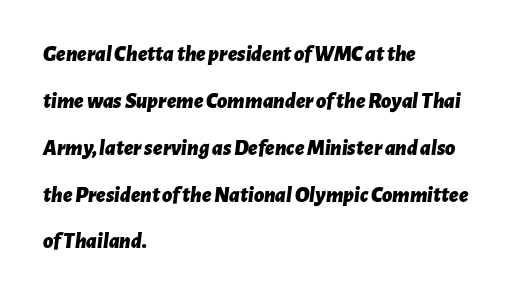
The image shows 22 px bold type, italic (leaning right); set left-aligned, loose line spacing (2.13x), normal letter spacing, not underlined.
